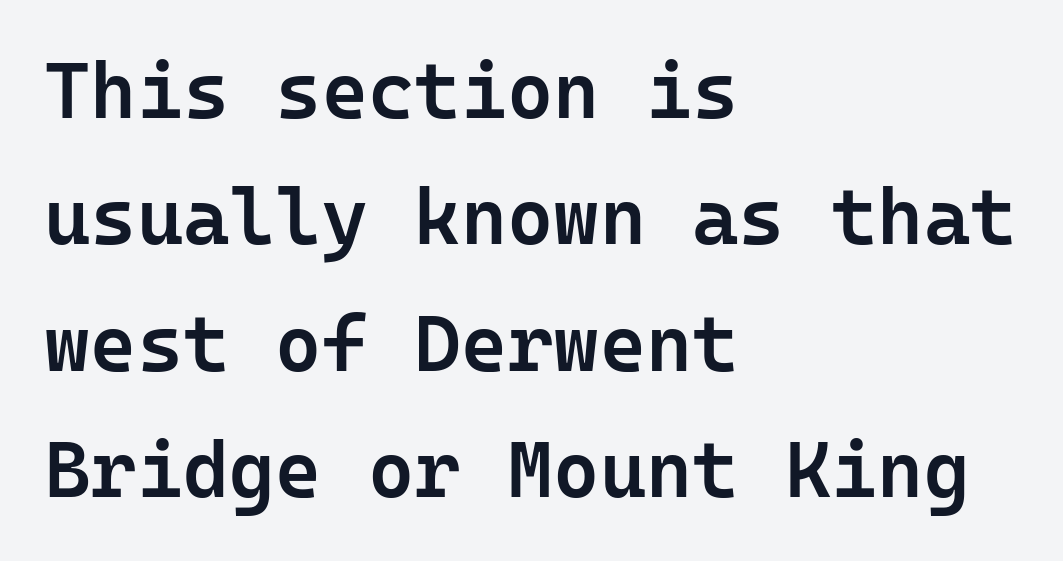
The image shows 79 px semibold sans-serif type, upright, monospaced; set left-aligned, normal line spacing (1.6x), normal letter spacing, not underlined; low stroke contrast and a medium x-height.
